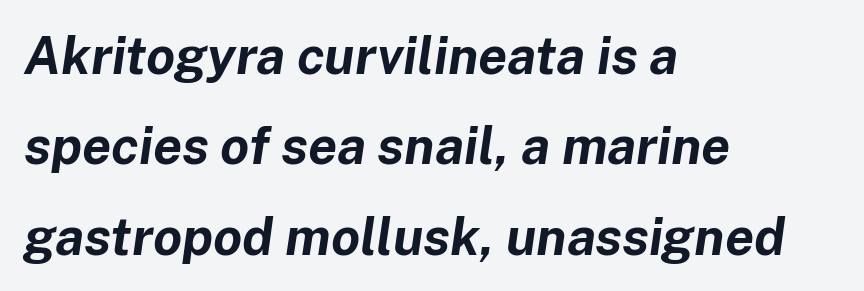
Q: Is the text bold? A: Yes.
Q: Is the text italic (slanted)? A: Yes, it leans right by about 8 degrees.
Q: Is the text underlined? A: No.
Q: How is the paragraph aligned? A: Left-aligned.
Q: Is the spacing between letters normal or unusually wide? A: Normal.
Q: Width (condensed, normal, or wide)? A: Normal.
Q: Stroke contrast? A: Low.
Q: x-height? A: Medium.
Q: Monospaced? A: No.
